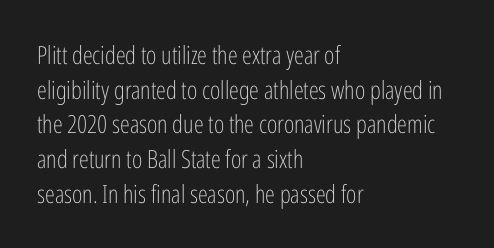
{"italic": "no", "bold": "no", "underline": "no", "align": "left", "line_spacing": "normal", "line_spacing_ratio": 1.39, "letter_spacing": "normal", "letter_spacing_em": 0.0, "glyph_px": 25}
